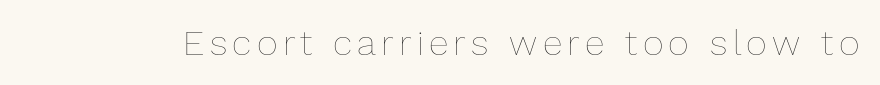
Q: Is the text bold? A: No.
Q: Is the text italic (slanted)? A: No, it is upright.
Q: Is the text underlined? A: No.
Q: Width (condensed, normal, or wide)? A: Normal.
Q: Stroke contrast? A: Low.
Q: x-height? A: Medium.
Q: Monospaced? A: No.
